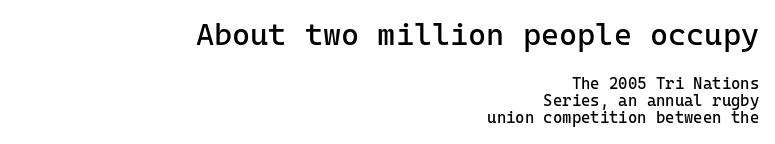
Q: Is the text bold? A: No.
Q: Is the text italic (slanted)? A: No, it is upright.
Q: Is the typeface a serif or a sans-serif typeface? A: Sans-serif.
Q: Is the text underlined? A: No.
Q: How is the paragraph aligned? A: Right-aligned.
Q: Is the spacing between letters normal or unusually wide? A: Normal.
Q: Is the spacing between lines tight, normal or loose? A: Tight.
Q: Which block of text is set in a larger size, the first (top) or the second (bottom)? A: The first (top) one.
Q: Width (condensed, normal, or wide)? A: Normal.
Q: Stroke contrast? A: Low.
Q: x-height? A: Medium.
Q: Monospaced? A: Yes.
